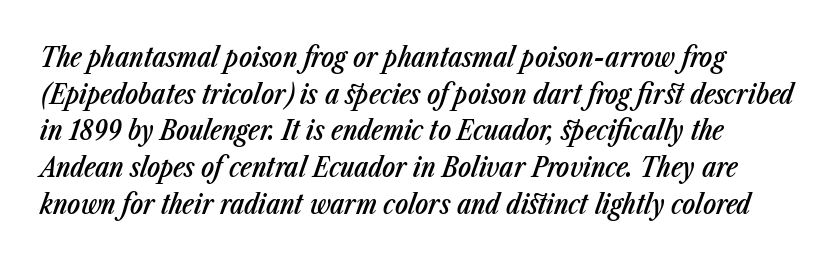
This is moderately heavy type, rendered in semibold. Quick note: underline off. What stands out about the letter spacing? Nothing — it is the standard amount. The line-height multiplier appears to be the usual default. The whole block is typeset with a tilt.
